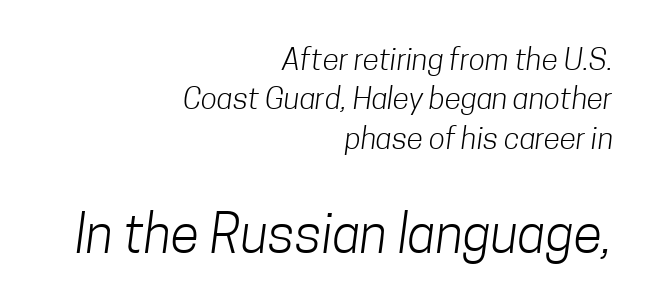
In terms of letterform style, serifs are entirely absent. Bold? No — there's no thickening of the strokes. Do the characters align in a grid? No, the font is proportional. Tracking here is standard; glyphs follow each other at the usual distance.
